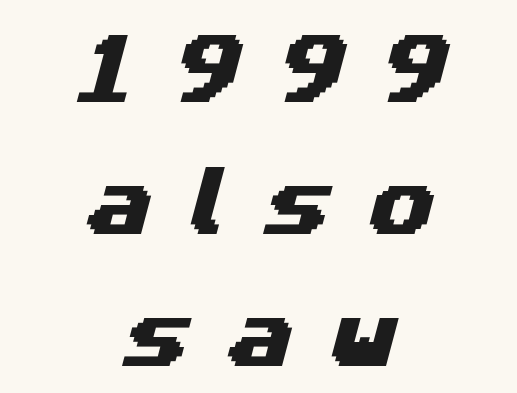
Q: Is the typeface a serif or a sans-serif typeface? A: Sans-serif.
Q: Is the text underlined? A: No.
Q: How is the paragraph aligned? A: Centered.
Q: Is the spacing between letters normal or unusually wide? A: Unusually wide.
Q: Width (condensed, normal, or wide)? A: Wide.
Q: Stroke contrast? A: Medium.
Q: x-height? A: Medium.
Q: Monospaced? A: No.
